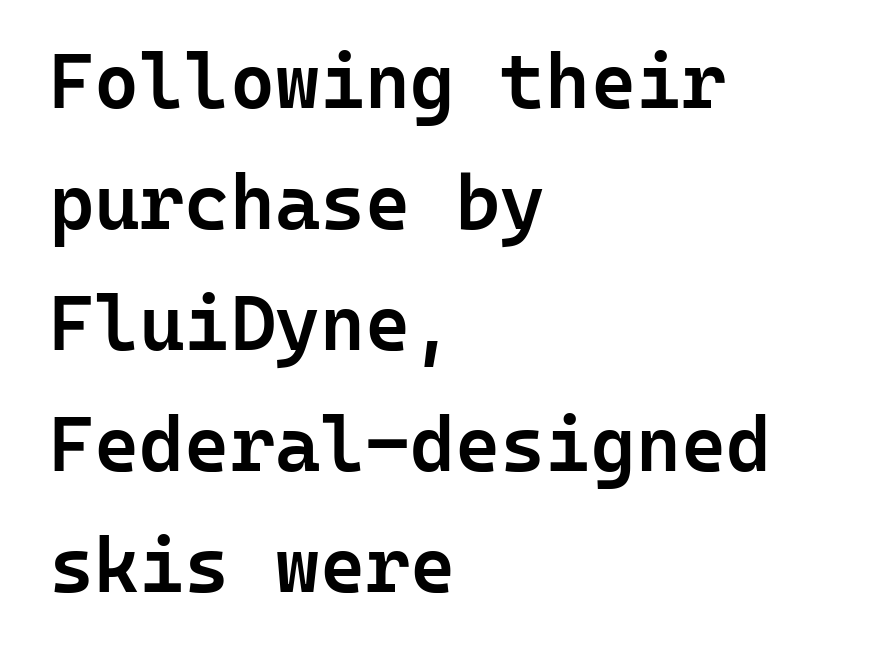
The lines in this sample share a left origin and differ only in where they stop. Anything drawn beneath the words? Only blank space. This sample uses an upright cut, with every glyph sitting square on the baseline. The typesetting leans somewhat heavy: a semibold. Does extra space separate the letters? No, they use regular spacing.
